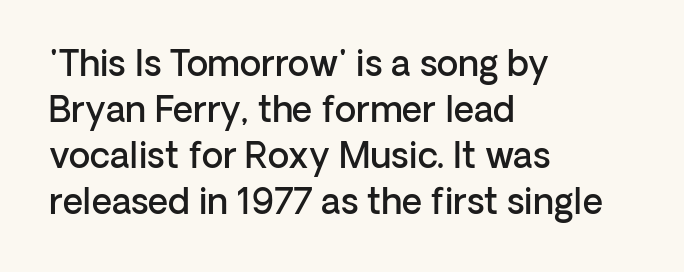
The image shows 35 px semibold sans-serif type, upright; set left-aligned, normal line spacing (1.31x), normal letter spacing, not underlined; low stroke contrast and a medium x-height.
